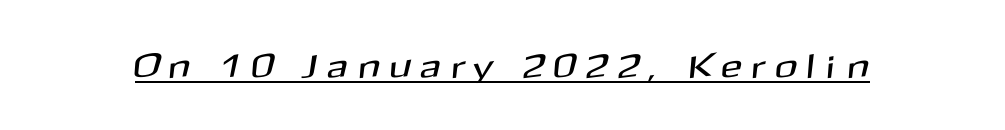
Honestly, the letter spacing is so wide it's the main thing you notice. Underlining? Definitely there. Stroke terminals: plain, sans-serif. Proportional: the letters do not fall into vertical columns.
